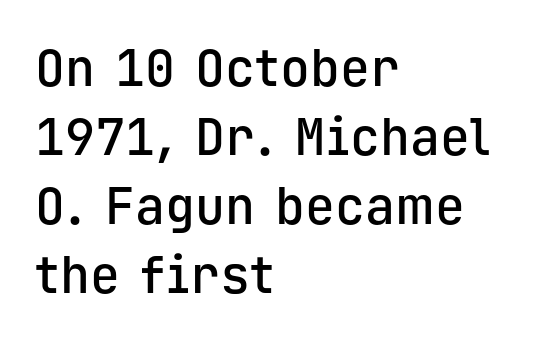
Look at the tracking — it's just the regular setting, nothing added. Whoever set this chose a conventional vertical rhythm. The foot of each line stays bare and open. Posture: upright roman.
